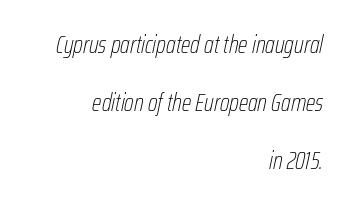
The rendering keeps characters at their native spacing. Horizontal bands of white between lines are thick stripes. No chunkiness to these letters — they're not bold. The specimen reads as italic at a glance. Anything drawn beneath the words? Only blank space.
